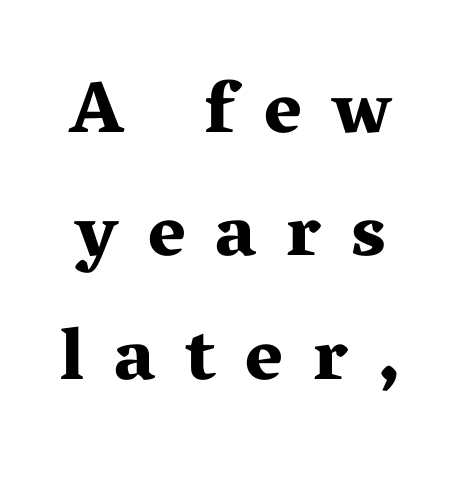
Notice how the stems are strictly vertical — no italics here. Is this a fixed-width face? No — the glyphs have proportional, varying widths. Bare-footed words on every line. Loose tracking; the words dissolve into strings of separated letters.
